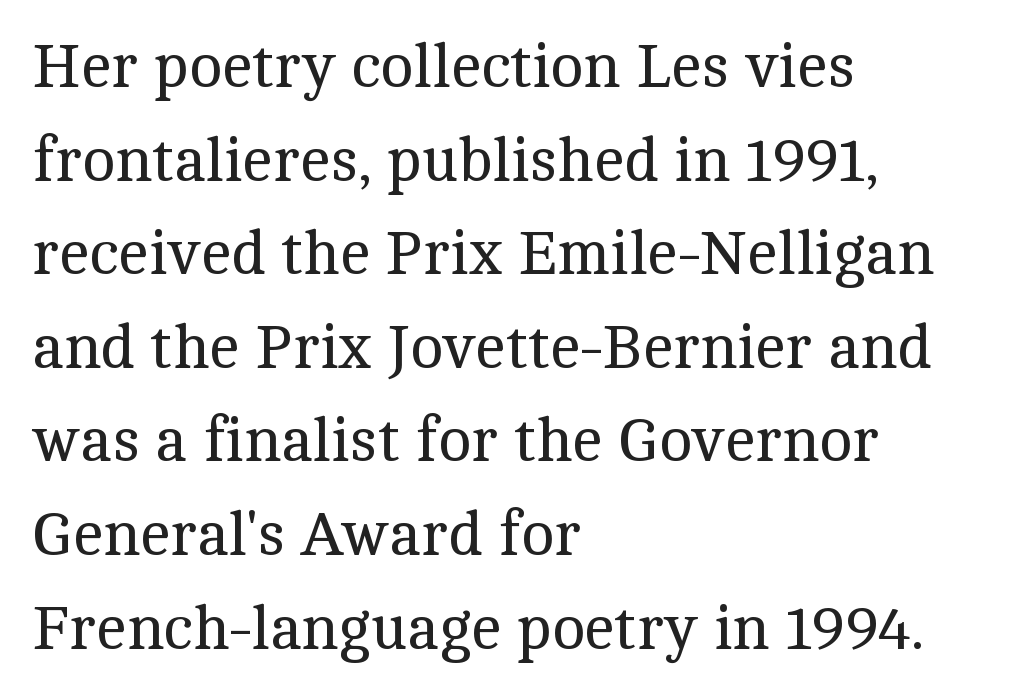
Q: Is the text bold? A: No.
Q: Is the text italic (slanted)? A: No, it is upright.
Q: Is the typeface a serif or a sans-serif typeface? A: Serif.
Q: Is the text underlined? A: No.
Q: How is the paragraph aligned? A: Left-aligned.
Q: Is the spacing between letters normal or unusually wide? A: Normal.
Q: Is the spacing between lines tight, normal or loose? A: Normal.
Q: Width (condensed, normal, or wide)? A: Normal.
Q: x-height? A: Medium.
Q: Monospaced? A: No.
